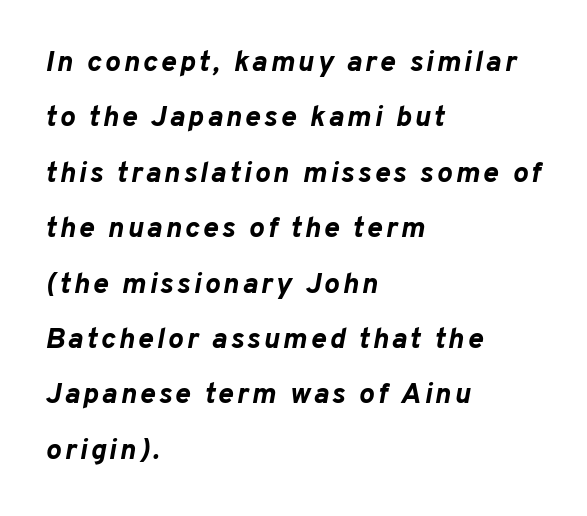
The image shows 29 px bold type, italic (leaning right); set left-aligned, loose line spacing (1.91x), not underlined; low stroke contrast and a medium x-height.
